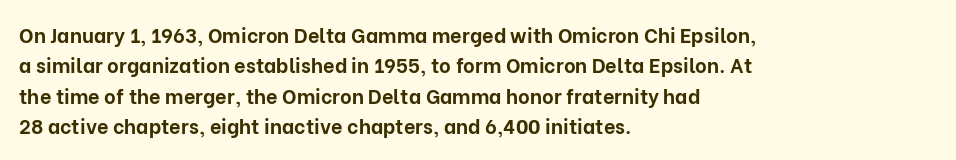
Q: Is the text bold? A: Yes.
Q: Is the text italic (slanted)? A: No, it is upright.
Q: Is the text underlined? A: No.
Q: How is the paragraph aligned? A: Left-aligned.
Q: Is the spacing between letters normal or unusually wide? A: Normal.
Q: Is the spacing between lines tight, normal or loose? A: Normal.
